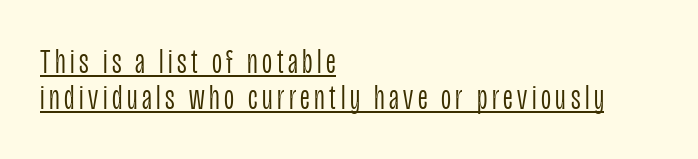
The font family rendered here belongs to the sans-serif group. Looks like someone drew a line under every word here. Designer's note — italics off, roman on. Weight: in the light-to-regular range.
